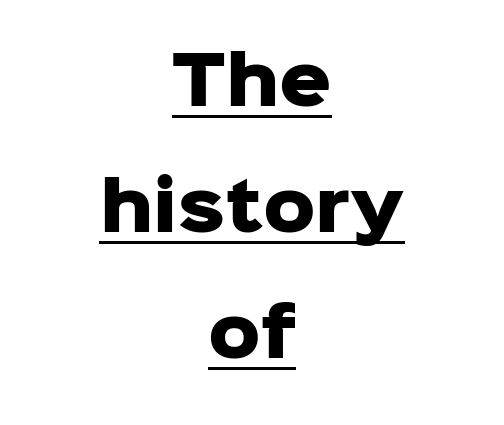
The image shows 65 px heavy sans-serif type, upright; set centered, loose line spacing (1.94x), normal letter spacing, underlined; low stroke contrast and a medium x-height.
